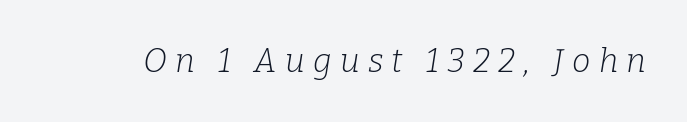
{"serif": "yes", "italic": "yes", "lean": "right", "slant_degrees": 9, "bold": "no", "weight": "light", "width": "normal", "stroke_contrast": "low", "x_height": "medium", "monospaced": "no", "underline": "no", "letter_spacing": "wide", "letter_spacing_em": 0.25, "glyph_px": 33}
